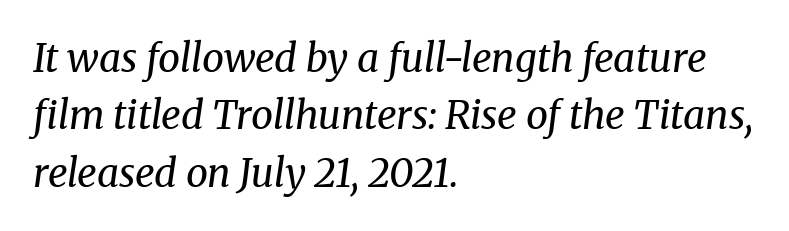
The image shows 39 px regular-weight serif type, italic (leaning right); set left-aligned, normal line spacing (1.47x), normal letter spacing, not underlined; medium stroke contrast and a medium x-height.
